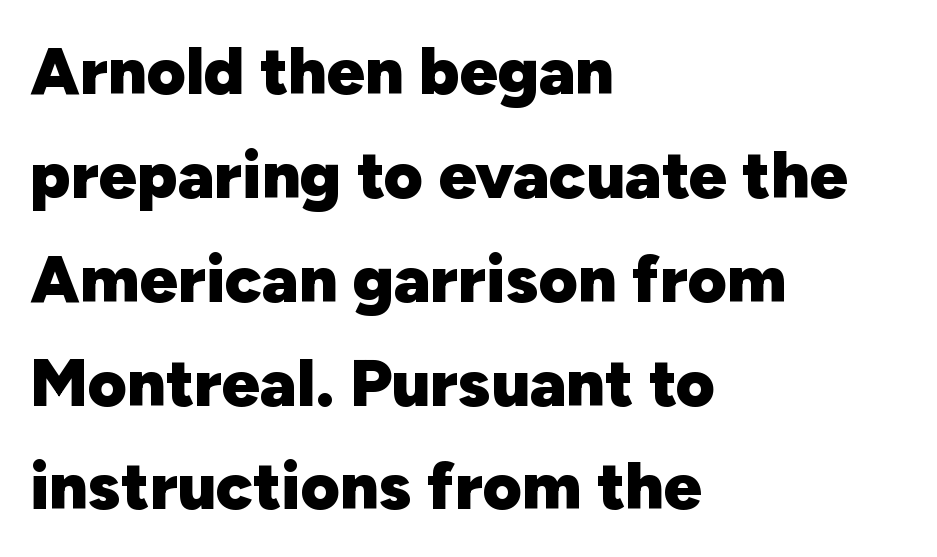
Character widths vary here, with narrow letters taking less room than wide ones. The letters are bold, with thick, heavy strokes. This rendering uses left alignment, leaving the right contour irregular. The foot of each line stays bare and open. The type sits square on the baseline with zero lean. How would I describe the line gaps? Plain and ordinary.
